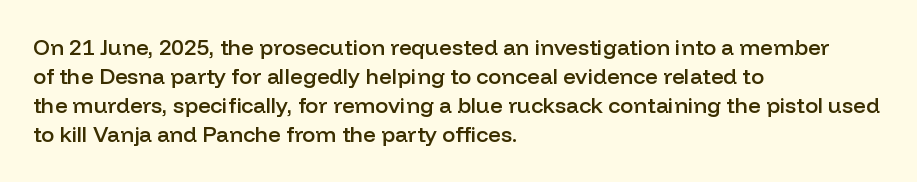
If you drew a ruler down the left edge, every line would touch it. The specimen reads as upright at a glance. The rendering uses a moderate line-height, typical for paragraphs. Has an underline been added? It has not. The line texture is even and compact thanks to regular tracking. Summary of weight: moderately heavy, a semibold.
